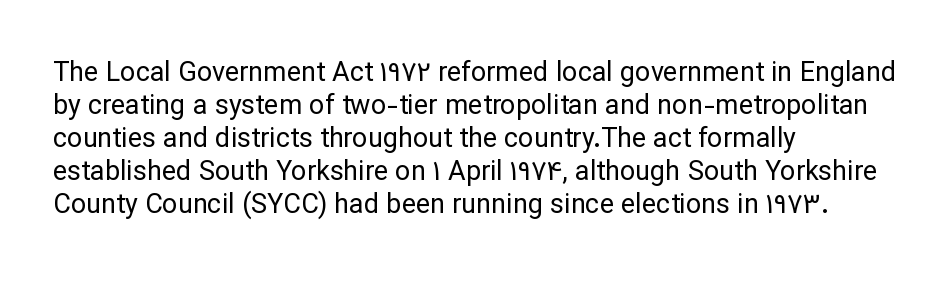
Q: Is the text bold? A: No.
Q: Is the text italic (slanted)? A: No, it is upright.
Q: Is the text underlined? A: No.
Q: How is the paragraph aligned? A: Left-aligned.
Q: Is the spacing between letters normal or unusually wide? A: Normal.
